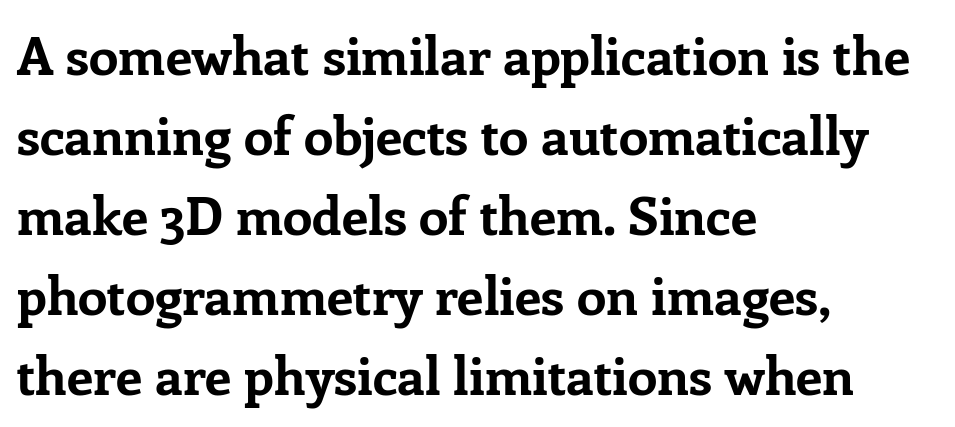
Q: Is the text bold? A: Yes.
Q: Is the text italic (slanted)? A: No, it is upright.
Q: Is the typeface a serif or a sans-serif typeface? A: Serif.
Q: Is the text underlined? A: No.
Q: How is the paragraph aligned? A: Left-aligned.
Q: Is the spacing between letters normal or unusually wide? A: Normal.
Q: Is the spacing between lines tight, normal or loose? A: Normal.
Q: Width (condensed, normal, or wide)? A: Normal.
Q: Stroke contrast? A: Low.
Q: x-height? A: Medium.
Q: Monospaced? A: No.
